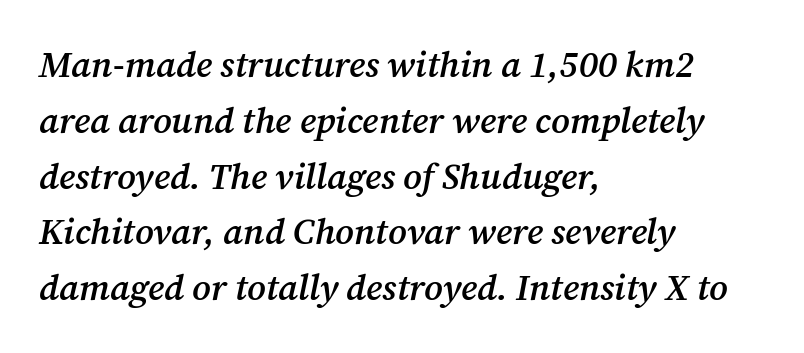
{"serif": "yes", "italic": "yes", "lean": "right", "slant_degrees": 12, "bold": "semi", "weight": "semibold", "width": "normal", "stroke_contrast": "medium", "x_height": "medium", "monospaced": "no", "underline": "no", "align": "left", "line_spacing": "normal", "line_spacing_ratio": 1.55, "letter_spacing": "normal", "letter_spacing_em": 0.0, "glyph_px": 36}
